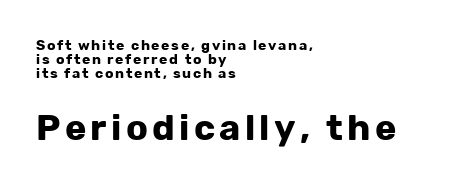
Honestly, there is no underline to notice here at all. Thick stems and heavy bowls — unmistakably bold. Note the varied advance widths — an 'i' is clearly narrower than an 'm'. Which margin do the lines hug? The left one — the right edge is uneven. Examine the stroke ends and you'll find no serifs. If you measured baseline to baseline, you'd find a short distance.
